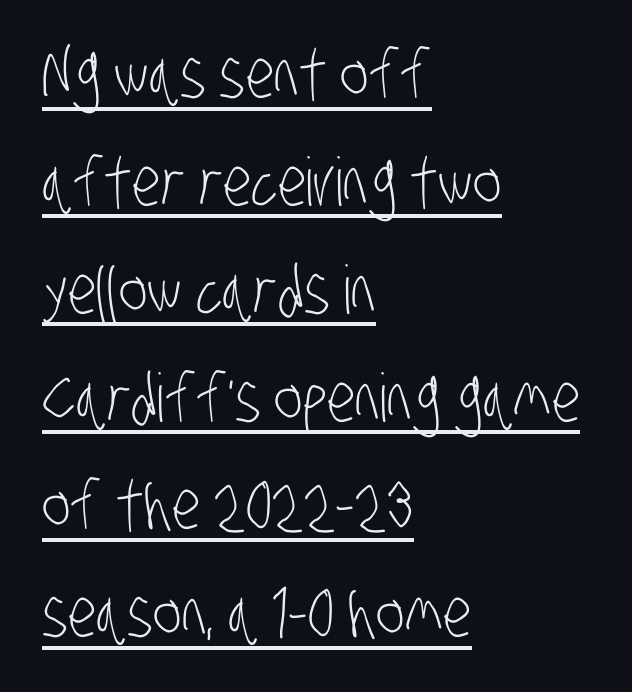
{"serif": "no", "bold": "no", "weight": "light", "width": "condensed", "stroke_contrast": "low", "x_height": "large", "monospaced": "no", "underline": "yes", "align": "left", "line_spacing": "normal", "line_spacing_ratio": 1.61, "letter_spacing": "normal", "letter_spacing_em": 0.0, "glyph_px": 67}
